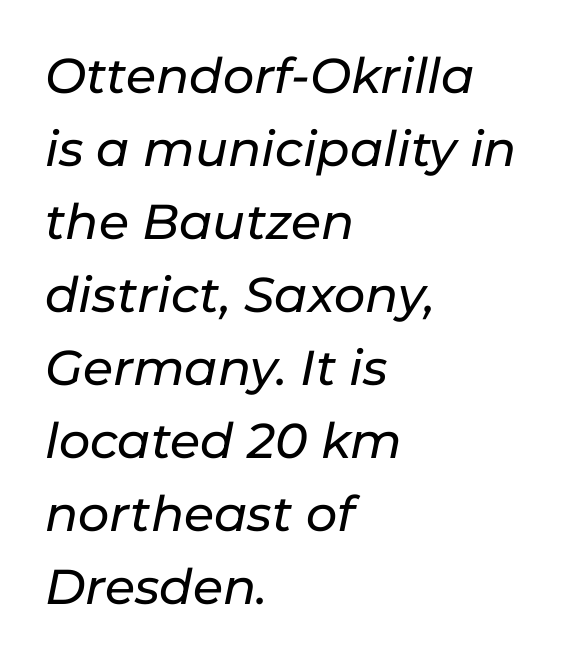
This is oblique type, the kind used for emphasis or titles. The paragraph has a hard left edge and a soft right edge. Each row of text sits above clean, open space. Short note: letters normally spaced. Spacing verdict: proportional, widths tailored to each character. Students, observe: this is what conventionally led text looks like.
